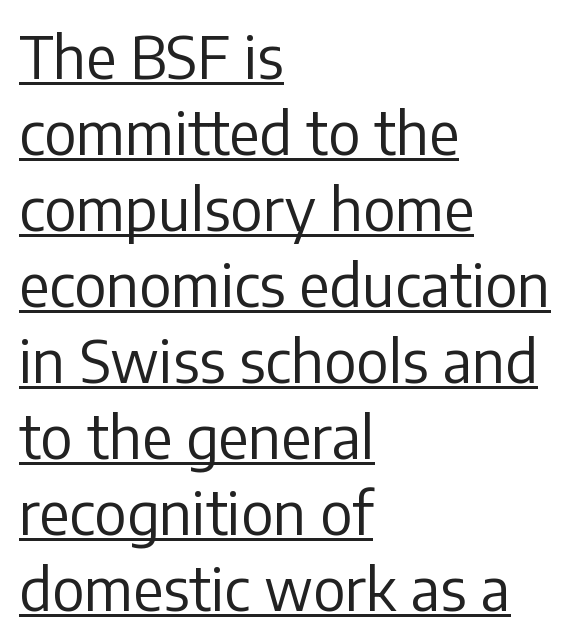
Q: Is the text bold? A: No.
Q: Is the text italic (slanted)? A: No, it is upright.
Q: Is the typeface a serif or a sans-serif typeface? A: Sans-serif.
Q: Is the text underlined? A: Yes.
Q: How is the paragraph aligned? A: Left-aligned.
Q: Is the spacing between letters normal or unusually wide? A: Normal.
Q: Is the spacing between lines tight, normal or loose? A: Normal.
Q: Width (condensed, normal, or wide)? A: Normal.
Q: Stroke contrast? A: Low.
Q: x-height? A: Medium.
Q: Monospaced? A: No.
